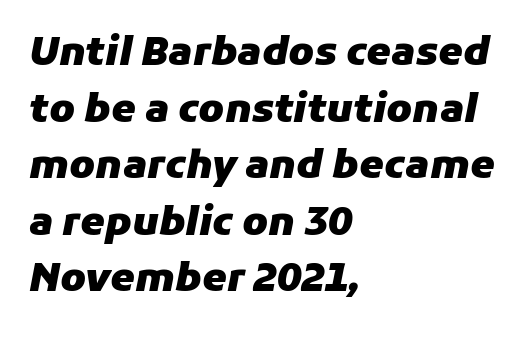
{"italic": "yes", "lean": "right", "slant_degrees": 11, "bold": "yes", "weight": "heavy", "width": "normal", "stroke_contrast": "low", "x_height": "medium", "monospaced": "no", "underline": "no", "align": "left", "line_spacing": "normal", "line_spacing_ratio": 1.45, "letter_spacing": "normal", "letter_spacing_em": 0.0, "glyph_px": 39}
